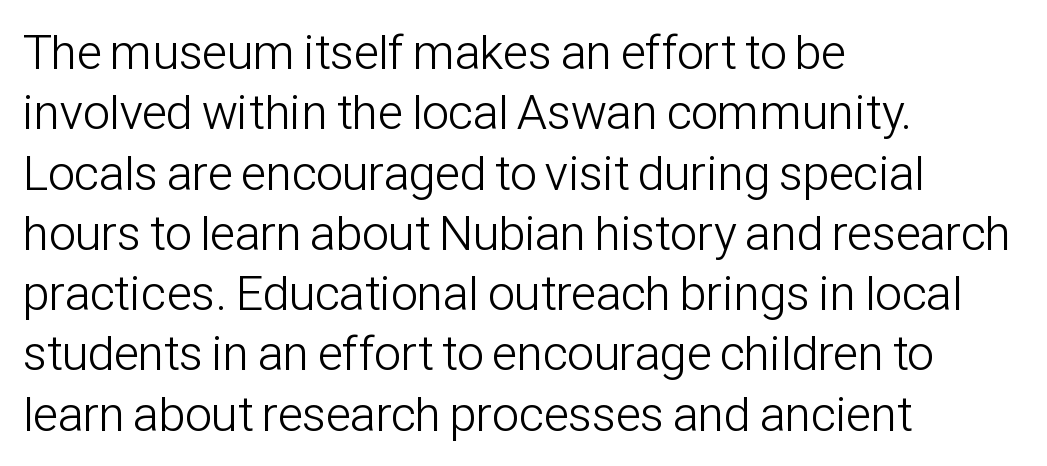
The image shows 49 px light, condensed sans-serif type, upright; set left-aligned, line spacing 1.23x, normal letter spacing, not underlined; low stroke contrast and a medium x-height.
